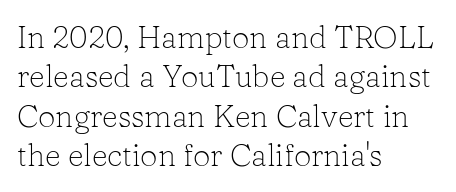
Short and long lines alike share a common starting point at left. Vertical spacing — default. The foot of each line stays bare and open. These lines are rendered in a variable-pitch font.
